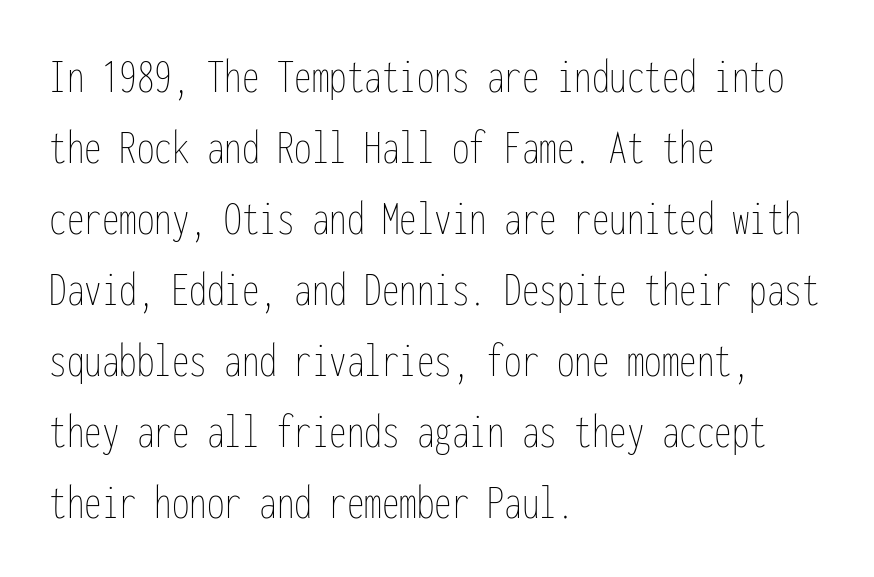
{"italic": "no", "bold": "no", "weight": "thin", "width": "condensed", "stroke_contrast": "low", "x_height": "medium", "monospaced": "yes", "underline": "no", "align": "left", "line_spacing": "normal", "line_spacing_ratio": 1.42, "letter_spacing": "normal", "letter_spacing_em": 0.0, "glyph_px": 50}
